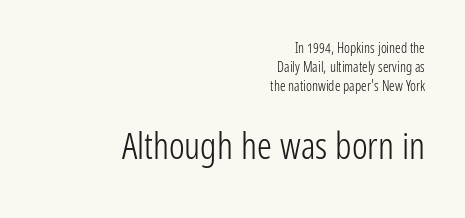
Q: Is the text bold? A: No.
Q: Is the text italic (slanted)? A: No, it is upright.
Q: Is the typeface a serif or a sans-serif typeface? A: Sans-serif.
Q: Is the text underlined? A: No.
Q: How is the paragraph aligned? A: Right-aligned.
Q: Is the spacing between letters normal or unusually wide? A: Normal.
Q: Is the spacing between lines tight, normal or loose? A: Normal.
Q: Which block of text is set in a larger size, the first (top) or the second (bottom)? A: The second (bottom) one.
Q: Width (condensed, normal, or wide)? A: Condensed.
Q: Stroke contrast? A: Low.
Q: x-height? A: Medium.
Q: Monospaced? A: No.
